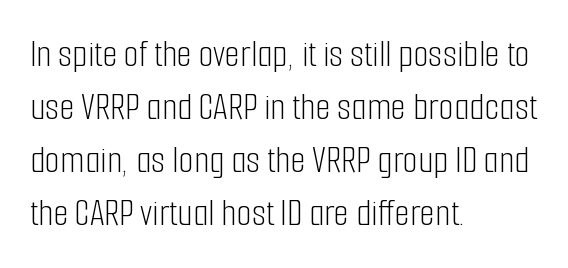
Q: Is the text bold? A: No.
Q: Is the text italic (slanted)? A: No, it is upright.
Q: Is the typeface a serif or a sans-serif typeface? A: Sans-serif.
Q: Is the text underlined? A: No.
Q: How is the paragraph aligned? A: Left-aligned.
Q: Is the spacing between letters normal or unusually wide? A: Normal.
Q: Is the spacing between lines tight, normal or loose? A: Normal.
Q: Width (condensed, normal, or wide)? A: Condensed.
Q: Stroke contrast? A: Low.
Q: x-height? A: Medium.
Q: Monospaced? A: No.
